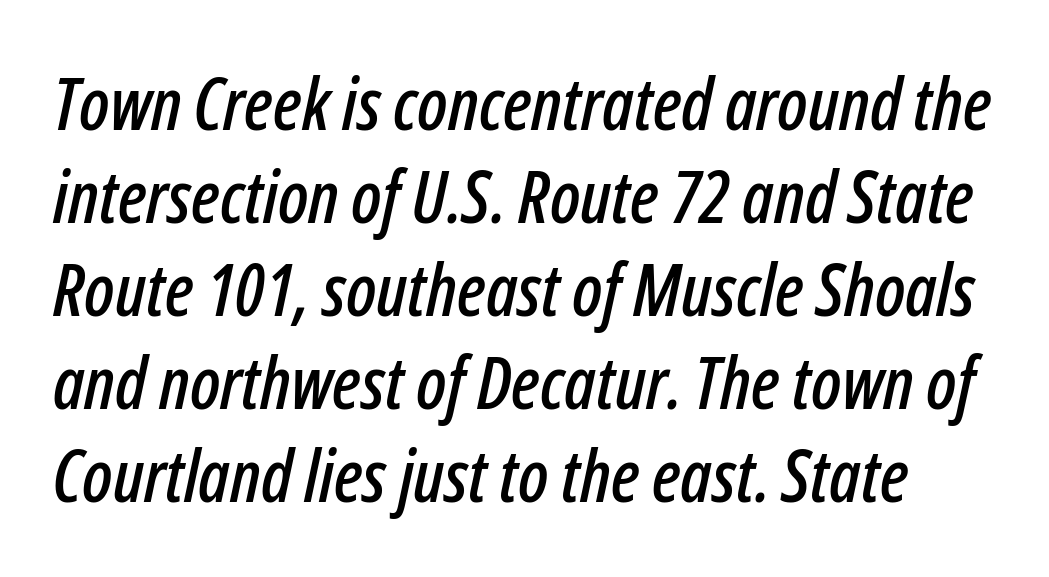
Q: Is the text italic (slanted)? A: Yes, it leans right by about 12 degrees.
Q: Is the text underlined? A: No.
Q: Is the spacing between letters normal or unusually wide? A: Normal.
Q: Is the spacing between lines tight, normal or loose? A: Normal.
Q: Width (condensed, normal, or wide)? A: Condensed.
Q: Stroke contrast? A: Low.
Q: x-height? A: Medium.
Q: Monospaced? A: No.
